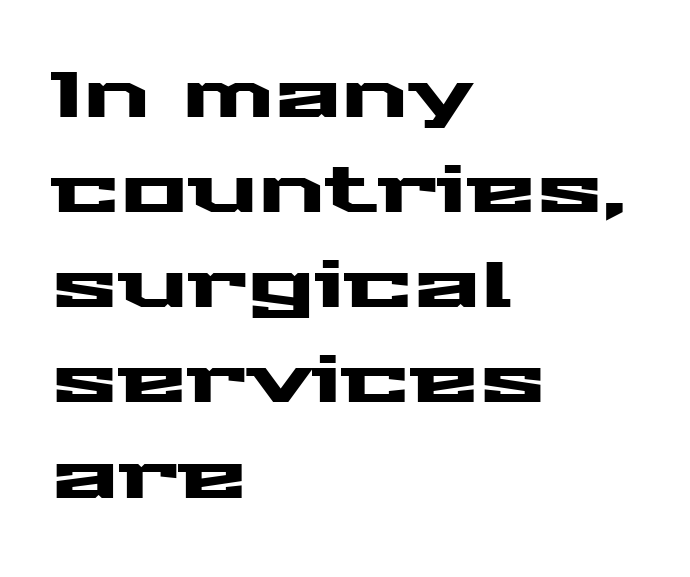
{"serif": "no", "italic": "no", "width": "wide", "stroke_contrast": "medium", "x_height": "medium", "monospaced": "no", "underline": "no", "align": "left", "line_spacing": "normal", "line_spacing_ratio": 1.51, "letter_spacing": "normal", "letter_spacing_em": 0.0, "glyph_px": 63}
